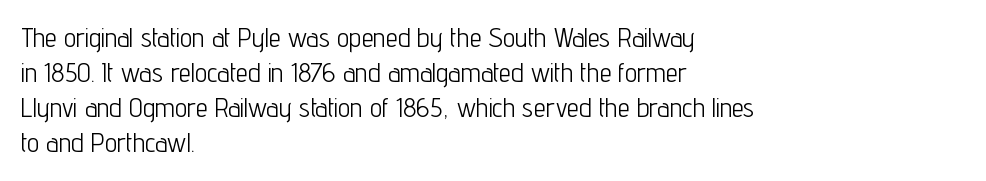
{"italic": "no", "bold": "no", "underline": "no", "align": "left", "line_spacing": "normal", "line_spacing_ratio": 1.3, "letter_spacing": "normal", "letter_spacing_em": 0.0, "glyph_px": 27}
